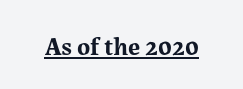
{"italic": "no", "bold": "yes", "underline": "yes", "letter_spacing": "normal", "letter_spacing_em": 0.0, "glyph_px": 25}
